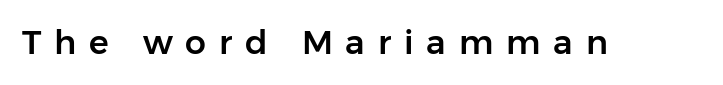
{"serif": "no", "italic": "no", "width": "normal", "stroke_contrast": "low", "x_height": "medium", "monospaced": "no", "underline": "no", "letter_spacing": "wide", "letter_spacing_em": 0.39, "glyph_px": 33}
